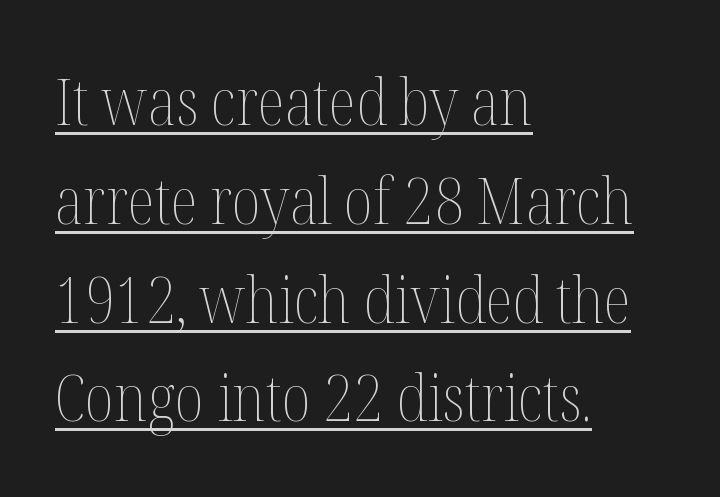
Q: Is the text bold? A: No.
Q: Is the text italic (slanted)? A: No, it is upright.
Q: Is the text underlined? A: Yes.
Q: How is the paragraph aligned? A: Left-aligned.
Q: Is the spacing between letters normal or unusually wide? A: Normal.
Q: Is the spacing between lines tight, normal or loose? A: Normal.
Q: Width (condensed, normal, or wide)? A: Condensed.
Q: Stroke contrast? A: Medium.
Q: x-height? A: Medium.
Q: Monospaced? A: No.
